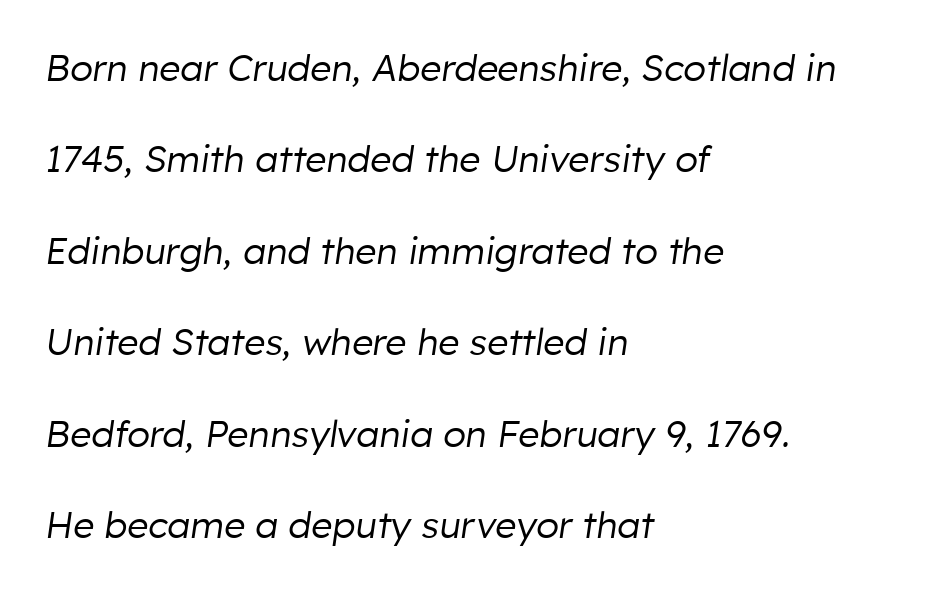
No extra tracking has been applied to these lines. Line beginnings align vertically; line endings do not. The typesetting does not lean heavy: it is not bold. Characters are canted at an angle relative to the baseline's perpendicular. Just letters on the line, the space beneath them empty. These lines are rendered in a variable-pitch font.
